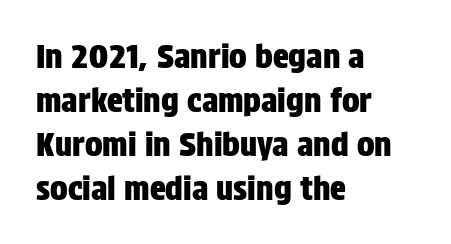
Q: Is the text italic (slanted)? A: No, it is upright.
Q: Is the typeface a serif or a sans-serif typeface? A: Sans-serif.
Q: Is the text underlined? A: No.
Q: How is the paragraph aligned? A: Left-aligned.
Q: Is the spacing between letters normal or unusually wide? A: Normal.
Q: Is the spacing between lines tight, normal or loose? A: Normal.
Q: Width (condensed, normal, or wide)? A: Condensed.
Q: Stroke contrast? A: Low.
Q: x-height? A: Large.
Q: Monospaced? A: No.
